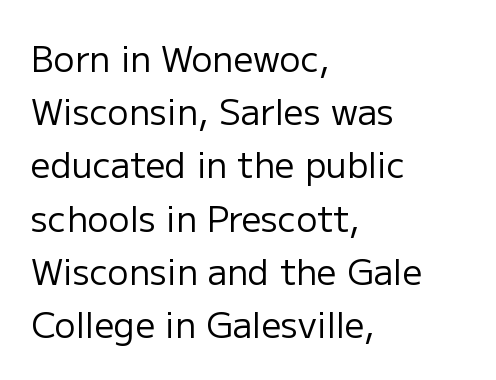
Character widths vary here, with narrow letters taking less room than wide ones. The lines are quadded left. Look at the bottom of the vertical strokes: they stop flat, with no serifs. Baseline-to-baseline distance is the conventional proportion of letter height. The type is set solid horizontally, with unmodified tracking. The font is comparable to plain body text, perhaps lighter.
